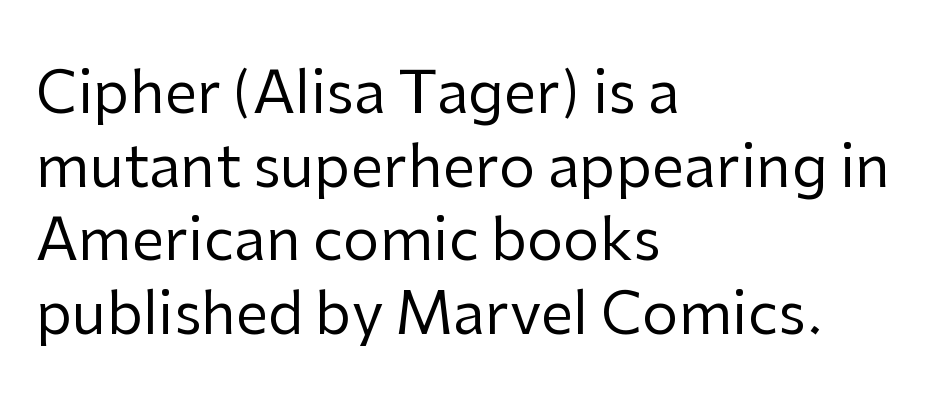
The image shows 58 px regular-weight sans-serif type, upright; set left-aligned, normal line spacing (1.27x), normal letter spacing, not underlined; low stroke contrast and a medium x-height.
